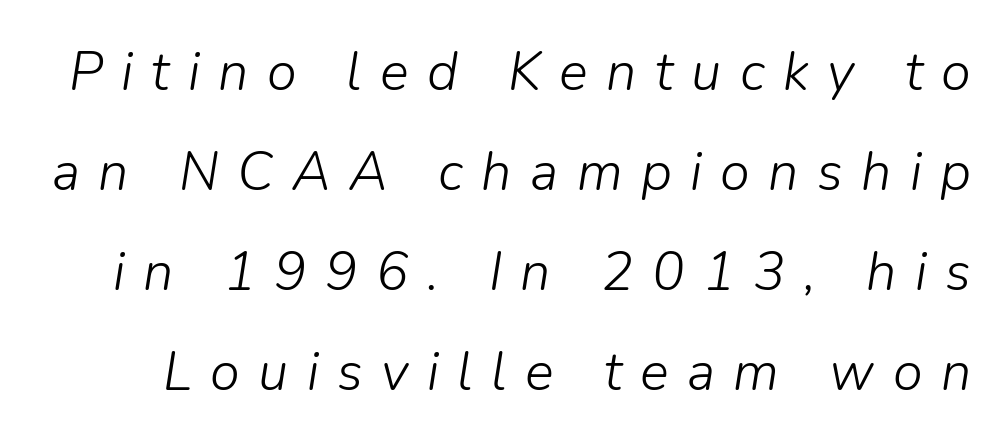
{"italic": "yes", "lean": "right", "slant_degrees": 9, "bold": "no", "weight": "light", "width": "normal", "stroke_contrast": "low", "x_height": "medium", "monospaced": "no", "underline": "no", "line_spacing_ratio": 1.85, "letter_spacing": "wide", "letter_spacing_em": 0.34, "glyph_px": 54}
